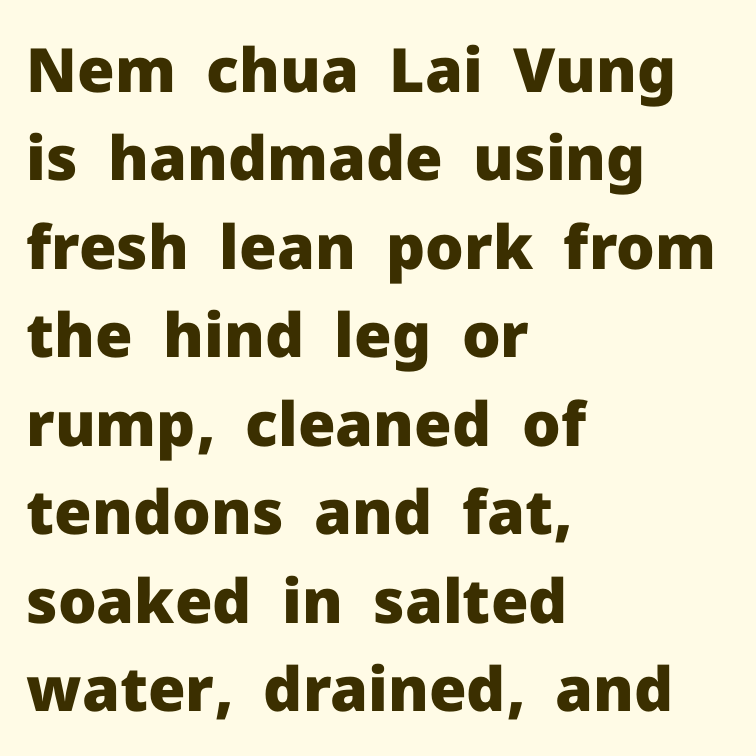
Italic? Not at all — the glyphs are vertical. Left-aligned paragraph, ragged on the right. In terms of weight, the rendering is a true, heavy bold. Students, observe: this is what conventionally led text looks like. Spacing verdict: proportional, widths tailored to each character. Descender tails drop into unmarked territory.
